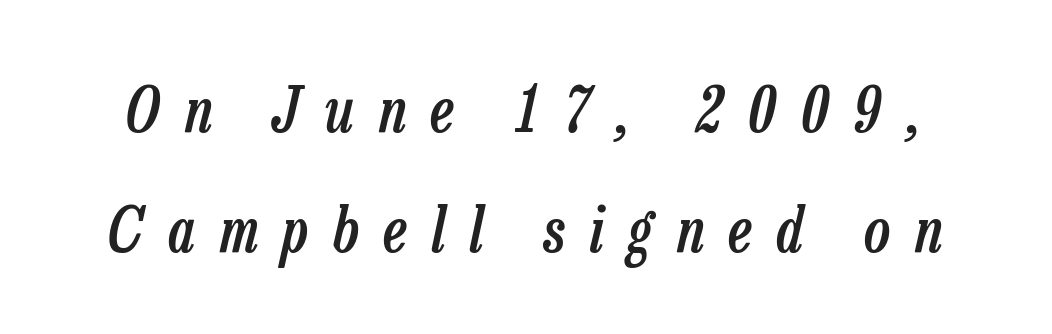
Slanted lettering throughout. Moderately thickened strokes mark this as semibold type. Bare-footed words on every line. Substantial extra tracking has been applied to these lines. Varying glyph widths throughout — classic text-font behaviour. One glance says open: line gaps are wider than usual.
